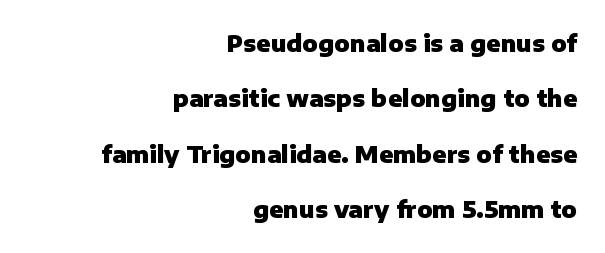
{"italic": "no", "bold": "yes", "underline": "no", "align": "right", "line_spacing": "loose", "line_spacing_ratio": 2.41, "letter_spacing": "normal", "letter_spacing_em": 0.0, "glyph_px": 23}
